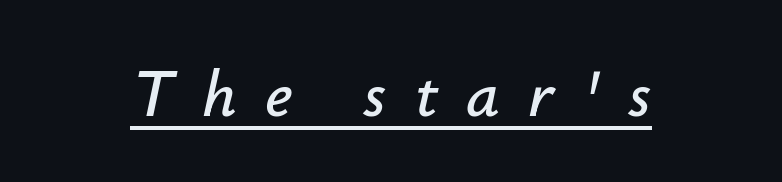
Posture: slanted. These lines are rendered in a variable-pitch font. The passage shown has open, widely tracked lettering throughout. Underlined type.
